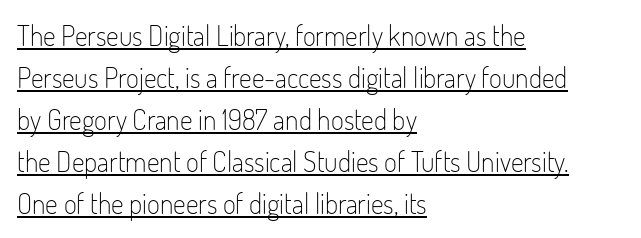
The image shows 28 px light, condensed sans-serif type, upright; set left-aligned, normal line spacing (1.5x), normal letter spacing, underlined; low stroke contrast and a small x-height.
